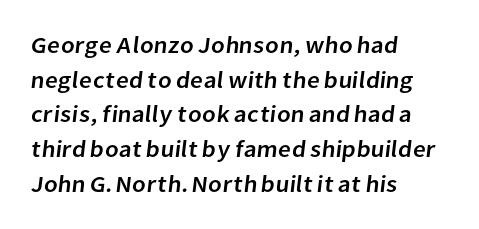
The image shows 23 px text type; set left-aligned, normal line spacing (1.51x), normal letter spacing, not underlined.
